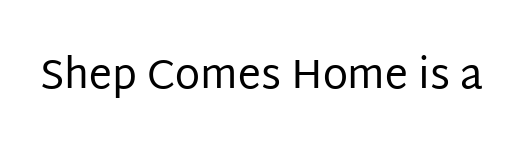
Weight: not bold — regular or lighter. Each letter keeps its own natural width here, so spacing adapts to shape. This rendering employs a face without finishing strokes, i.e., a sans-serif. Designer's note — italics off, roman on.
